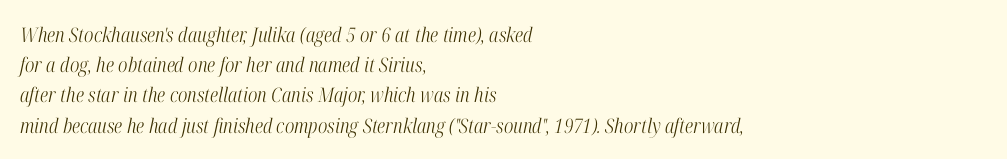
Has an underline been added? It has not. Stroke mass is kept to a normal reading level or below. Observe the lean: these are italic letterforms. Each word holds together tightly as a unit, with standard inter-letter gaps. The typesetter chose a ragged-right arrangement here. The rendering uses a moderate line-height, typical for paragraphs.
